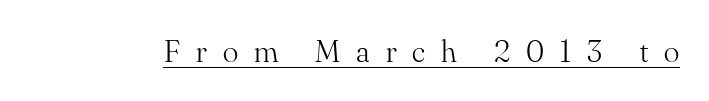
{"serif": "yes", "italic": "no", "bold": "no", "weight": "light", "width": "normal", "stroke_contrast": "medium", "x_height": "small", "monospaced": "no", "underline": "yes", "letter_spacing": "wide", "letter_spacing_em": 0.5, "glyph_px": 32}
